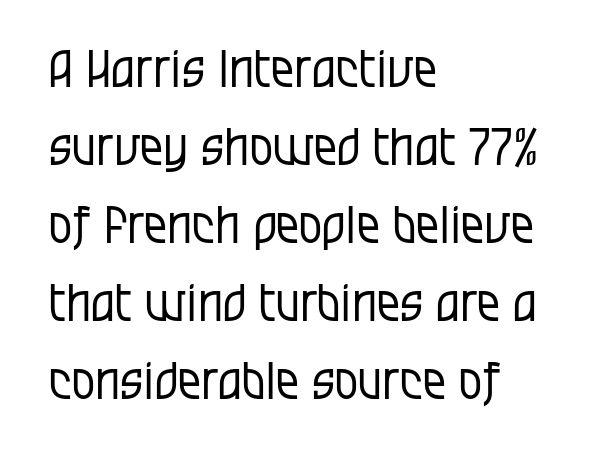
{"serif": "no", "italic": "no", "bold": "no", "weight": "regular", "width": "condensed", "stroke_contrast": "low", "x_height": "large", "monospaced": "no", "underline": "no", "align": "left", "line_spacing": "normal", "line_spacing_ratio": 1.5, "letter_spacing": "normal", "letter_spacing_em": 0.0, "glyph_px": 52}
